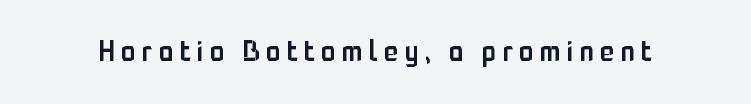
Q: Is the text bold? A: Semi-bold.
Q: Is the text italic (slanted)? A: No, it is upright.
Q: Is the typeface a serif or a sans-serif typeface? A: Sans-serif.
Q: Is the text underlined? A: No.
Q: Is the spacing between letters normal or unusually wide? A: Unusually wide.
Q: Width (condensed, normal, or wide)? A: Condensed.
Q: Stroke contrast? A: Low.
Q: x-height? A: Medium.
Q: Monospaced? A: No.
